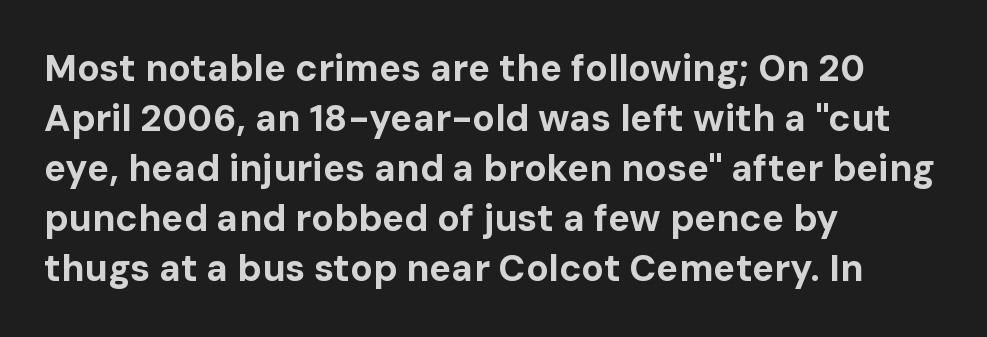
The image shows 37 px bold sans-serif type, upright; set left-aligned, normal line spacing (1.35x), normal letter spacing, not underlined; low stroke contrast and a medium x-height.
